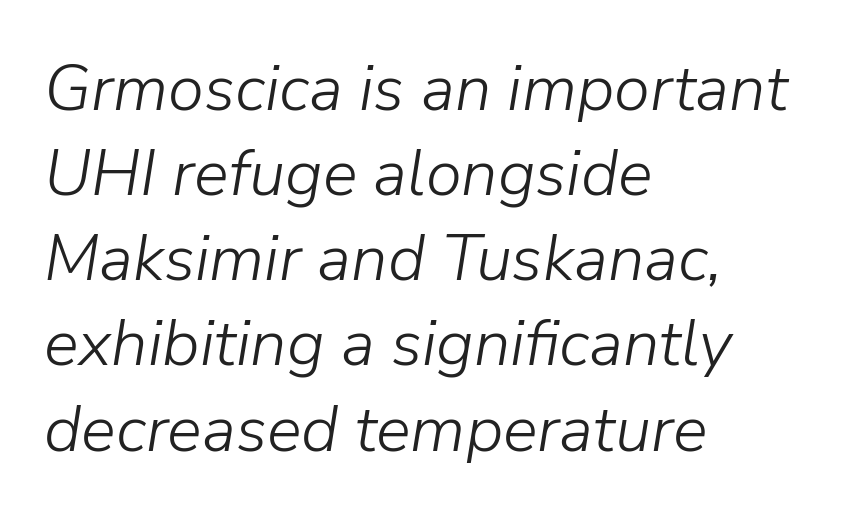
Every character sits at an angle, as italics do. The face looks like a standard text weight, possibly lighter. Regular leading. Is this a fixed-width face? No — the glyphs have proportional, varying widths.
